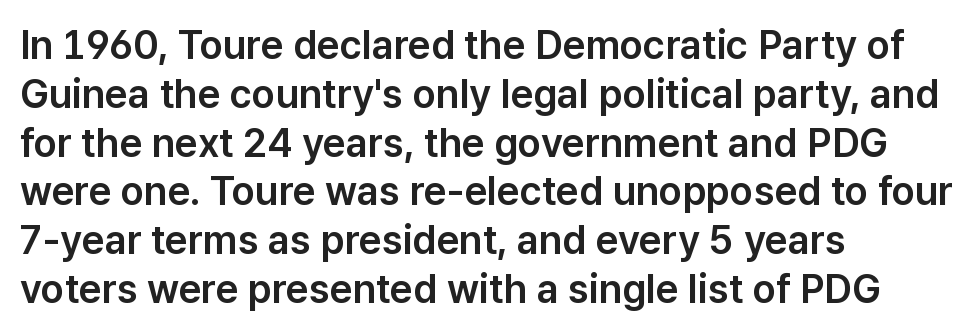
Is this a fixed-width face? No — the glyphs have proportional, varying widths. Is this a sans? Yes — the strokes have no serifs. The letters sit at their default tracking, neither squeezed nor spread. This rendering uses left alignment, leaving the right contour irregular. Do the letters lean? They stand straight. Glance below the letters and you will spot only blank space.
